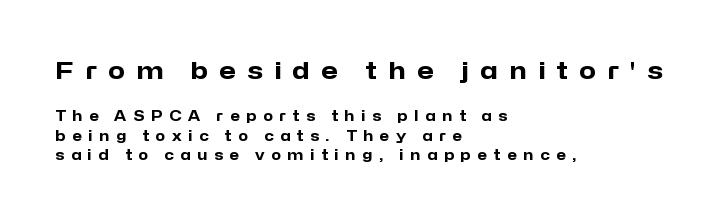
Q: Is the text bold? A: Yes.
Q: Is the text italic (slanted)? A: No, it is upright.
Q: Is the text underlined? A: No.
Q: How is the paragraph aligned? A: Left-aligned.
Q: Is the spacing between letters normal or unusually wide? A: Unusually wide.
Q: Is the spacing between lines tight, normal or loose? A: Normal.
Q: Which block of text is set in a larger size, the first (top) or the second (bottom)? A: The first (top) one.
